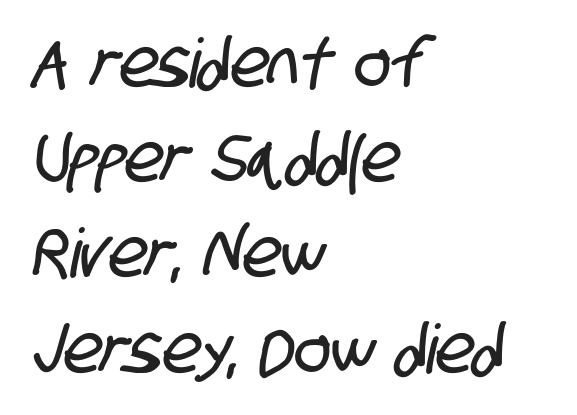
Q: Is the typeface a serif or a sans-serif typeface? A: Sans-serif.
Q: Is the text underlined? A: No.
Q: How is the paragraph aligned? A: Left-aligned.
Q: Is the spacing between letters normal or unusually wide? A: Normal.
Q: Is the spacing between lines tight, normal or loose? A: Normal.
Q: Width (condensed, normal, or wide)? A: Condensed.
Q: Stroke contrast? A: Low.
Q: x-height? A: Large.
Q: Monospaced? A: No.
